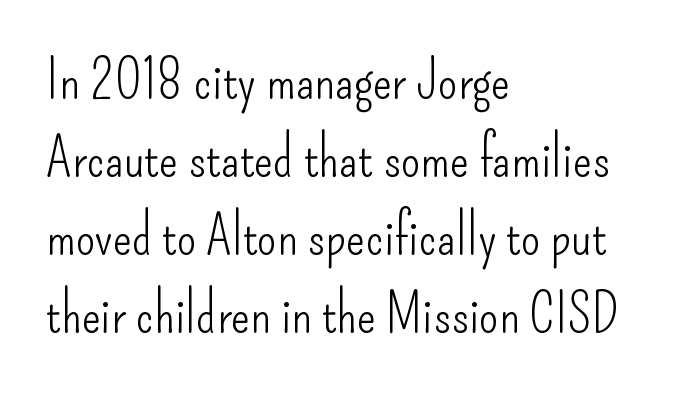
{"serif": "no", "italic": "no", "bold": "no", "weight": "light", "width": "condensed", "stroke_contrast": "low", "x_height": "small", "monospaced": "no", "underline": "no", "align": "left", "line_spacing": "normal", "line_spacing_ratio": 1.39, "letter_spacing": "normal", "letter_spacing_em": 0.0, "glyph_px": 56}
